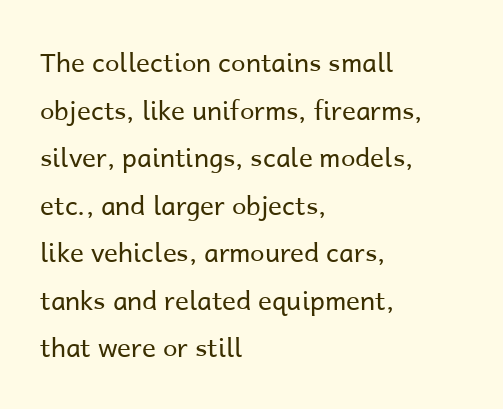
The image shows 26 px text type, upright; set left-aligned, line spacing 1.83x, normal letter spacing, not underlined.
